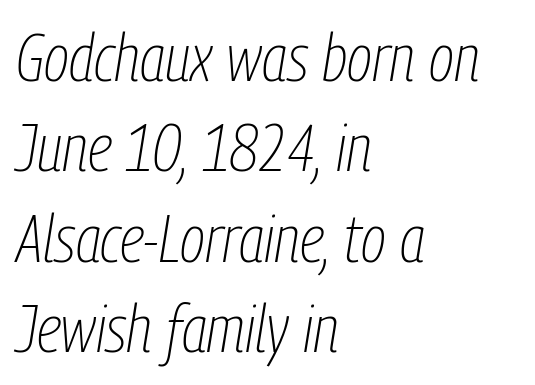
{"italic": "yes", "lean": "right", "slant_degrees": 9, "bold": "no", "weight": "thin", "width": "condensed", "stroke_contrast": "low", "x_height": "medium", "monospaced": "no", "underline": "no", "align": "left", "line_spacing": "normal", "line_spacing_ratio": 1.35, "letter_spacing": "normal", "letter_spacing_em": 0.0, "glyph_px": 67}
